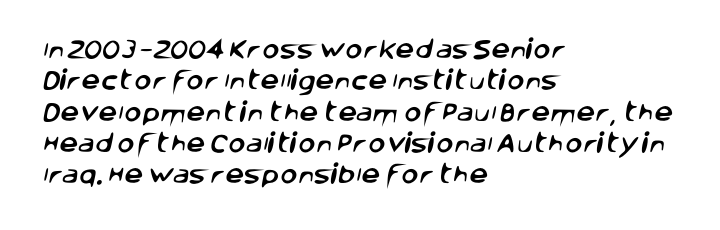
These lines keep a tight, regular rhythm from letter to letter. The rendering anchors every line to the left-hand side. Leading: standard. Clear beneath every line of the passage.
